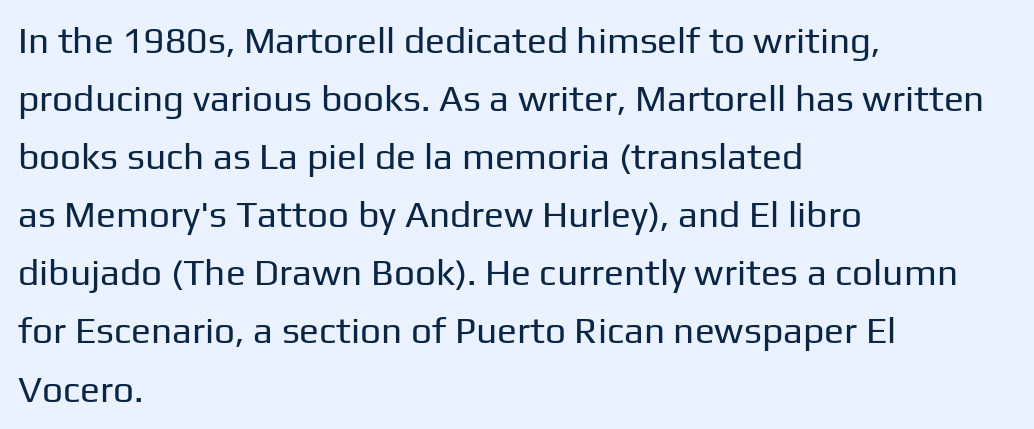
The image shows 37 px regular-weight sans-serif type, upright; set left-aligned, normal line spacing (1.57x), normal letter spacing, not underlined; low stroke contrast and a medium x-height.
